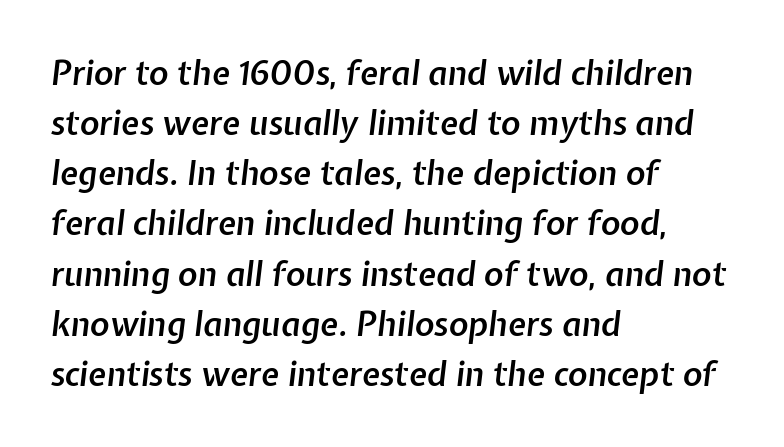
Q: Is the text bold? A: Semi-bold.
Q: Is the text italic (slanted)? A: Yes, it leans right by about 7 degrees.
Q: Is the text underlined? A: No.
Q: How is the paragraph aligned? A: Left-aligned.
Q: Is the spacing between letters normal or unusually wide? A: Normal.
Q: Is the spacing between lines tight, normal or loose? A: Normal.
Q: Width (condensed, normal, or wide)? A: Normal.
Q: Stroke contrast? A: Low.
Q: x-height? A: Medium.
Q: Monospaced? A: No.
